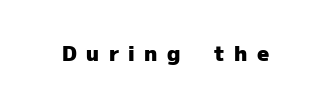
Between one letter and the next there's a generous, obvious gap. The space beneath each line is pristine and unruled. Ascenders rise straight up at ninety degrees. The glyphs have the mass of a bold cut.
